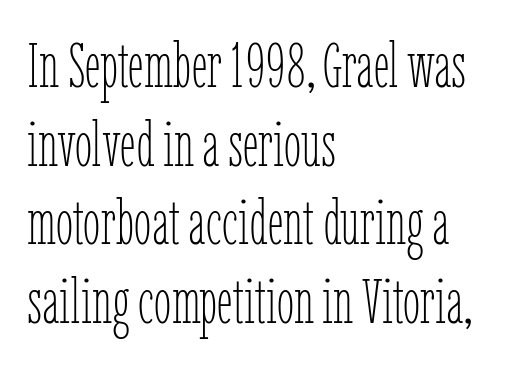
{"italic": "no", "bold": "no", "weight": "thin", "width": "condensed", "stroke_contrast": "low", "x_height": "medium", "monospaced": "no", "underline": "no", "align": "left", "line_spacing": "normal", "line_spacing_ratio": 1.25, "letter_spacing": "normal", "letter_spacing_em": 0.0, "glyph_px": 63}
